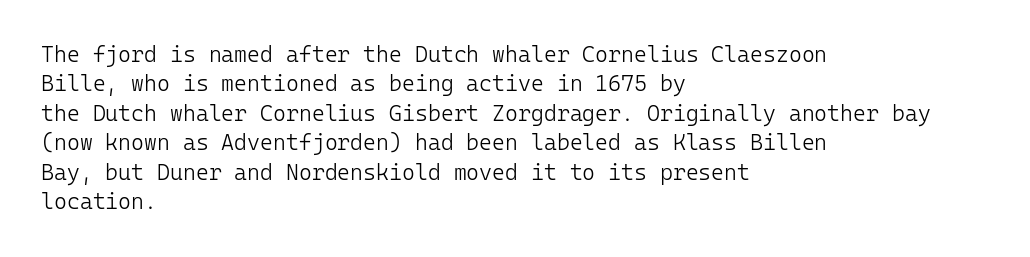
Q: Is the text bold? A: No.
Q: Is the text italic (slanted)? A: No, it is upright.
Q: Is the text underlined? A: No.
Q: How is the paragraph aligned? A: Left-aligned.
Q: Is the spacing between letters normal or unusually wide? A: Normal.
Q: Is the spacing between lines tight, normal or loose? A: Normal.
